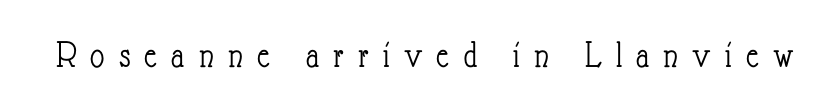
Q: Is the text bold? A: No.
Q: Is the text italic (slanted)? A: No, it is upright.
Q: Is the text underlined? A: No.
Q: Is the spacing between letters normal or unusually wide? A: Unusually wide.
Q: Width (condensed, normal, or wide)? A: Condensed.
Q: Stroke contrast? A: Low.
Q: x-height? A: Small.
Q: Monospaced? A: No.
